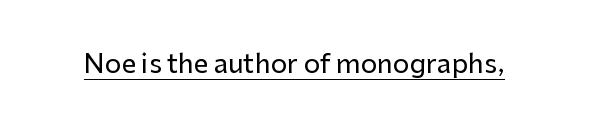
Q: Is the text italic (slanted)? A: No, it is upright.
Q: Is the text underlined? A: Yes.
Q: Is the spacing between letters normal or unusually wide? A: Normal.
